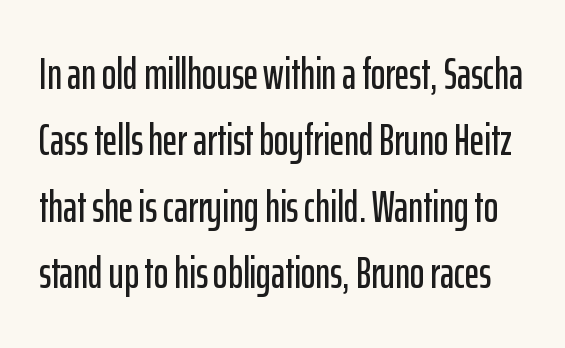
Q: Is the text italic (slanted)? A: No, it is upright.
Q: Is the typeface a serif or a sans-serif typeface? A: Sans-serif.
Q: Is the text underlined? A: No.
Q: Is the spacing between letters normal or unusually wide? A: Normal.
Q: Is the spacing between lines tight, normal or loose? A: Normal.
Q: Width (condensed, normal, or wide)? A: Condensed.
Q: Stroke contrast? A: Low.
Q: x-height? A: Medium.
Q: Monospaced? A: No.
